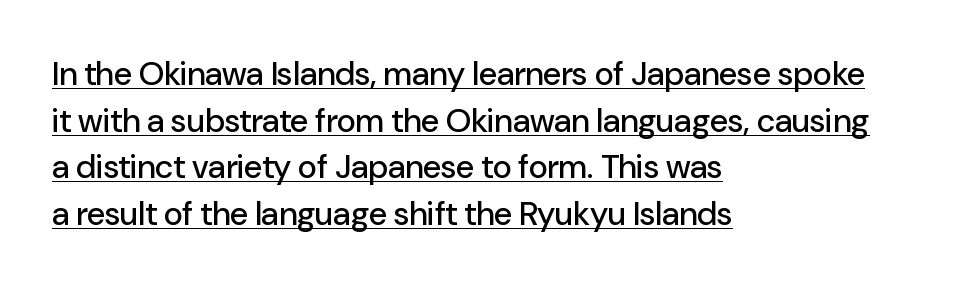
Q: Is the text italic (slanted)? A: No, it is upright.
Q: Is the typeface a serif or a sans-serif typeface? A: Sans-serif.
Q: Is the text underlined? A: Yes.
Q: How is the paragraph aligned? A: Left-aligned.
Q: Is the spacing between letters normal or unusually wide? A: Normal.
Q: Is the spacing between lines tight, normal or loose? A: Normal.
Q: Width (condensed, normal, or wide)? A: Normal.
Q: Stroke contrast? A: Low.
Q: x-height? A: Medium.
Q: Monospaced? A: No.
